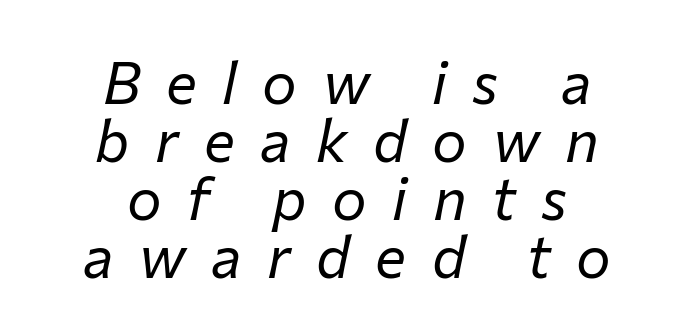
{"italic": "yes", "lean": "right", "slant_degrees": 12, "bold": "no", "weight": "regular", "width": "normal", "stroke_contrast": "low", "x_height": "medium", "monospaced": "no", "underline": "no", "align": "center", "line_spacing": "tight", "line_spacing_ratio": 1.0, "letter_spacing": "wide", "letter_spacing_em": 0.44, "glyph_px": 58}
